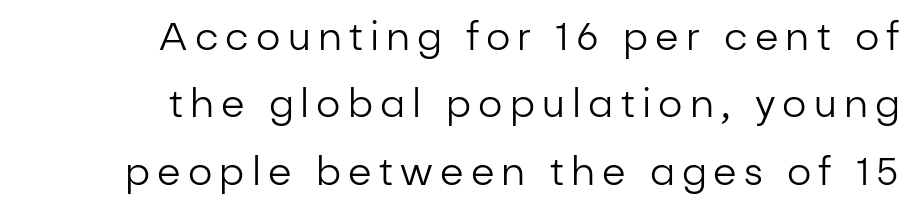
Q: Is the text bold? A: No.
Q: Is the text italic (slanted)? A: No, it is upright.
Q: Is the typeface a serif or a sans-serif typeface? A: Sans-serif.
Q: Is the text underlined? A: No.
Q: How is the paragraph aligned? A: Right-aligned.
Q: Width (condensed, normal, or wide)? A: Normal.
Q: Stroke contrast? A: Low.
Q: x-height? A: Medium.
Q: Monospaced? A: No.
